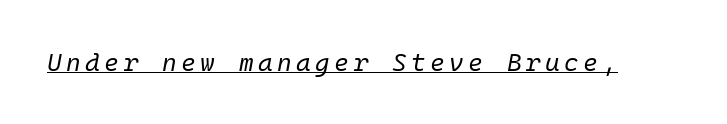
If you drew a line through each stem, it would be angled. This is underlined copy, the kind a proofreader might mark for attention. The strokes are not fattened; the text isn't bold.
